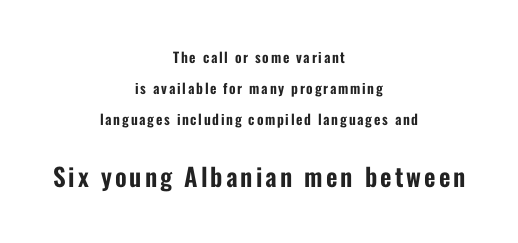
{"italic": "no", "underline": "no", "align": "center", "line_spacing": "loose", "line_spacing_ratio": 2.2, "larger_block": "second", "size_ratio": 1.79, "glyph_px": 25}
